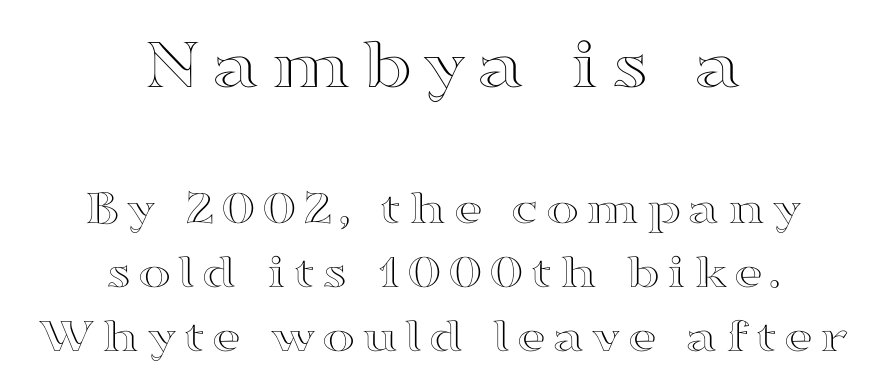
{"italic": "no", "width": "wide", "x_height": "medium", "monospaced": "no", "underline": "no", "align": "center", "line_spacing": "normal", "line_spacing_ratio": 1.28, "larger_block": "first", "size_ratio": 1.5, "glyph_px": 75}
